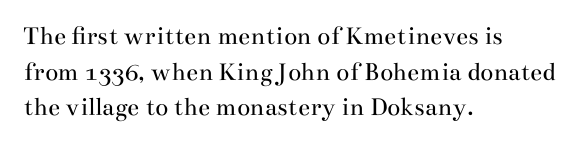
The image shows 27 px text type, upright; set left-aligned, normal line spacing (1.32x), normal letter spacing, not underlined.
